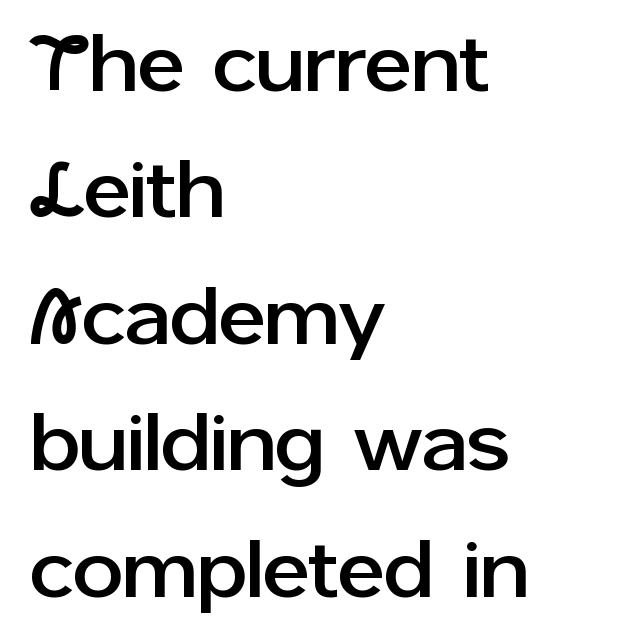
{"serif": "no", "italic": "no", "width": "normal", "stroke_contrast": "low", "x_height": "medium", "monospaced": "no", "underline": "no", "align": "left", "line_spacing": "normal", "line_spacing_ratio": 1.58, "letter_spacing": "normal", "letter_spacing_em": 0.0, "glyph_px": 80}
